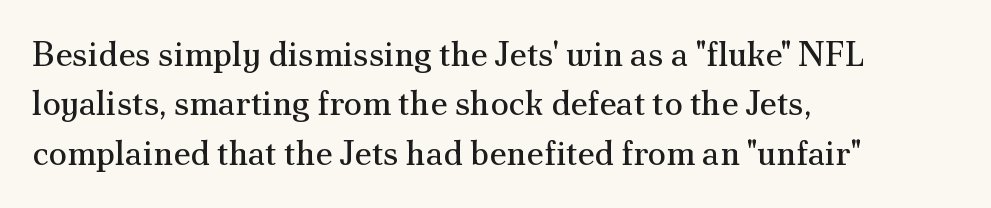
The font is comparable to plain body text, perhaps lighter. This block has exactly the height ordinary leading produces. Check the space under the baseline: it is left empty. Where is the straight margin? On the left.
